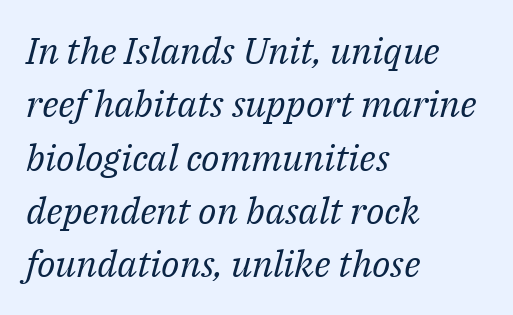
The image shows 37 px regular-weight serif type, italic (leaning right); set left-aligned, normal line spacing (1.44x), normal letter spacing, not underlined; medium stroke contrast and a medium x-height.
